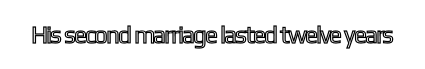
Q: Is the text italic (slanted)? A: No, it is upright.
Q: Is the text underlined? A: No.
Q: Is the spacing between letters normal or unusually wide? A: Normal.
